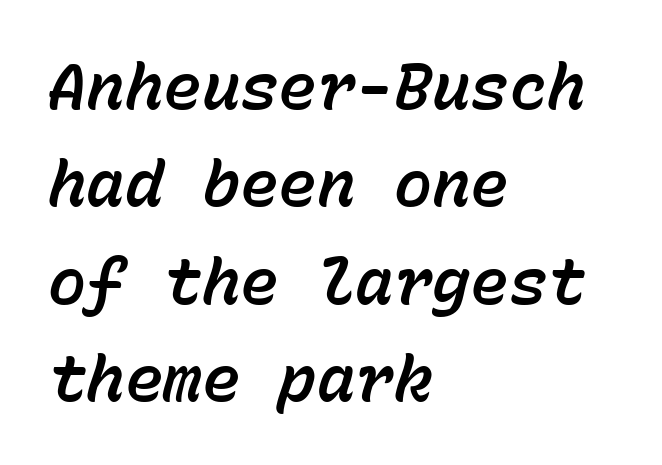
{"italic": "yes", "lean": "right", "slant_degrees": 15, "width": "normal", "stroke_contrast": "low", "x_height": "medium", "monospaced": "yes", "underline": "no", "align": "left", "line_spacing": "normal", "line_spacing_ratio": 1.52, "letter_spacing": "normal", "letter_spacing_em": 0.0, "glyph_px": 64}
